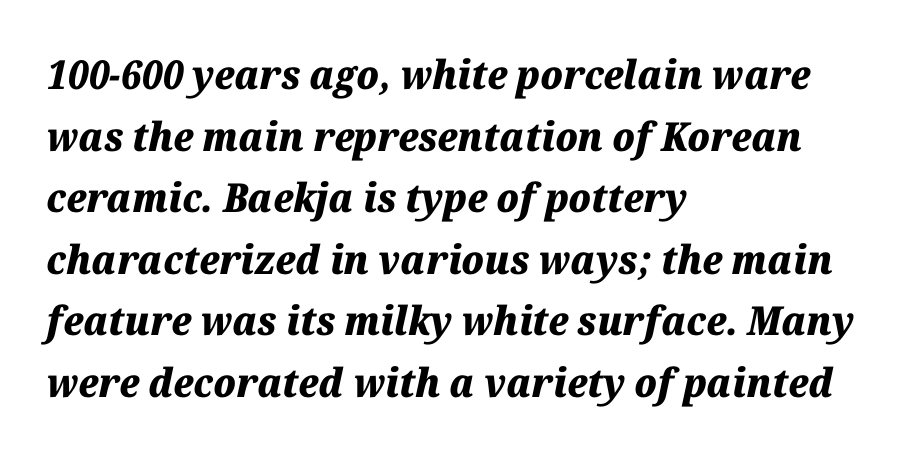
The image shows 40 px heavy type, italic (leaning right); set left-aligned, normal line spacing (1.54x), normal letter spacing, not underlined; medium stroke contrast and a medium x-height.
